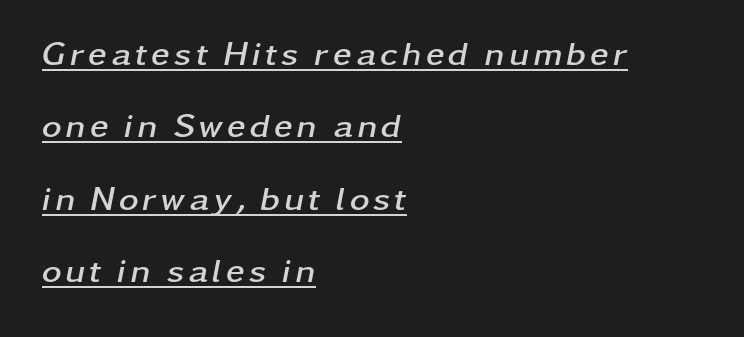
This block would shrink considerably if given ordinary leading; it's expanded now. Caption: bold face, heavy strokes. These lines are rendered in a variable-pitch font. Underline: present. An italicized treatment has been applied to the whole sample. Leftover space on each line is placed entirely after the last word.
